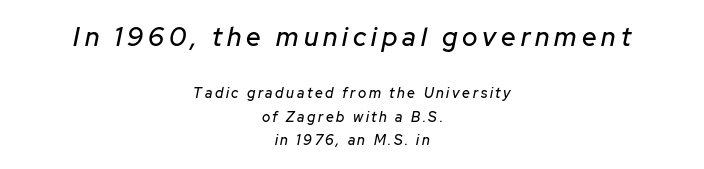
{"italic": "yes", "lean": "right", "slant_degrees": 12, "underline": "no", "align": "center", "line_spacing": "normal", "line_spacing_ratio": 1.67, "larger_block": "first", "size_ratio": 1.86, "glyph_px": 26}
